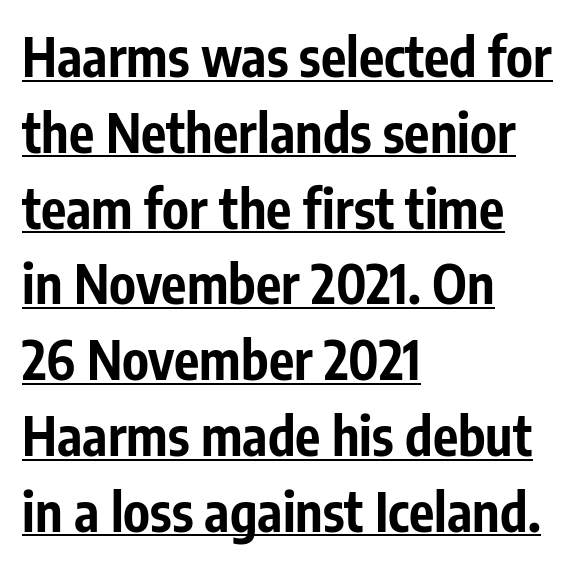
Q: Is the text bold? A: Yes.
Q: Is the text italic (slanted)? A: No, it is upright.
Q: Is the typeface a serif or a sans-serif typeface? A: Sans-serif.
Q: Is the text underlined? A: Yes.
Q: How is the paragraph aligned? A: Left-aligned.
Q: Is the spacing between letters normal or unusually wide? A: Normal.
Q: Is the spacing between lines tight, normal or loose? A: Normal.
Q: Width (condensed, normal, or wide)? A: Condensed.
Q: Stroke contrast? A: Low.
Q: x-height? A: Medium.
Q: Monospaced? A: No.
